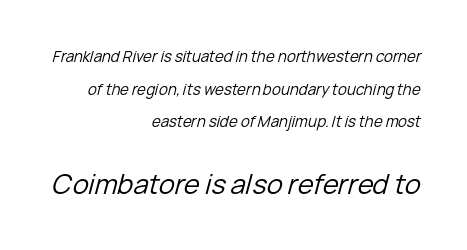
The image shows 27 px text type, italic (leaning right); set right-aligned, loose line spacing (2.17x), normal letter spacing, not underlined; the second (bottom) block is 1.8x larger.
